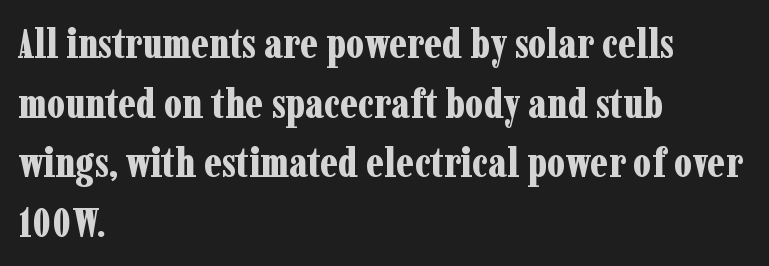
{"serif": "yes", "italic": "no", "bold": "yes", "weight": "bold", "width": "condensed", "stroke_contrast": "low", "x_height": "medium", "monospaced": "no", "underline": "no", "align": "left", "line_spacing": "normal", "line_spacing_ratio": 1.42, "letter_spacing": "normal", "letter_spacing_em": 0.0, "glyph_px": 42}
